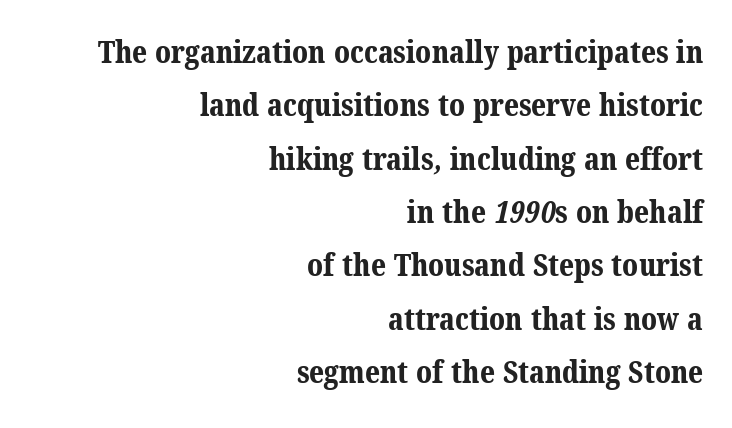
The image shows 31 px bold serif type; set right-aligned, line spacing 1.72x, normal letter spacing, not underlined; medium stroke contrast and a medium x-height.
